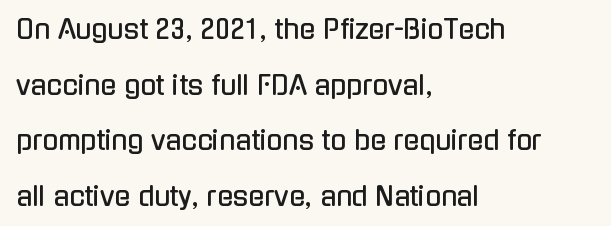
Q: Is the text italic (slanted)? A: No, it is upright.
Q: Is the text underlined? A: No.
Q: How is the paragraph aligned? A: Left-aligned.
Q: Is the spacing between letters normal or unusually wide? A: Normal.
Q: Is the spacing between lines tight, normal or loose? A: Loose.
